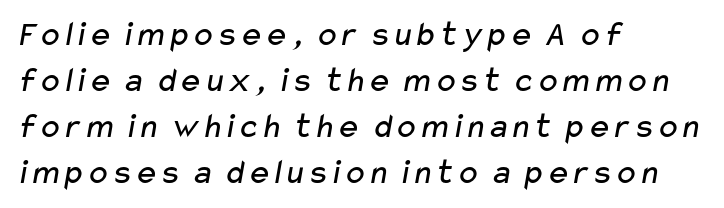
{"serif": "no", "bold": "no", "weight": "regular", "width": "wide", "stroke_contrast": "low", "x_height": "medium", "monospaced": "no", "underline": "no", "align": "left", "line_spacing": "normal", "line_spacing_ratio": 1.28, "letter_spacing": "normal", "letter_spacing_em": 0.0, "glyph_px": 36}
